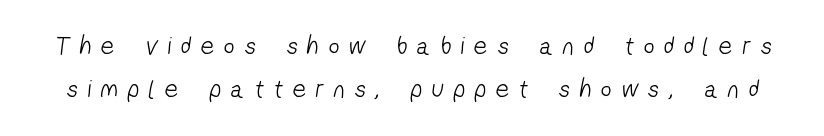
The image shows 26 px text type; set normal line spacing (1.65x), unusually wide letter spacing (+0.39 em), not underlined.
